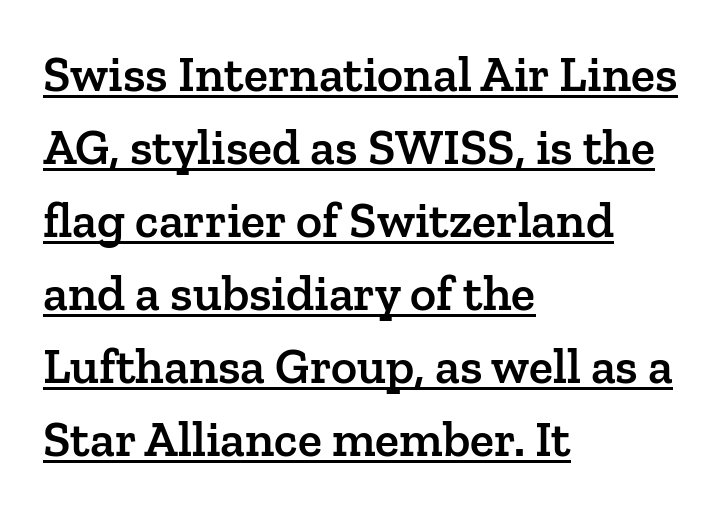
{"serif": "yes", "italic": "no", "bold": "semi", "weight": "semibold", "width": "normal", "stroke_contrast": "low", "x_height": "medium", "monospaced": "no", "underline": "yes", "align": "left", "line_spacing": "normal", "line_spacing_ratio": 1.46, "letter_spacing": "normal", "letter_spacing_em": 0.0, "glyph_px": 50}
